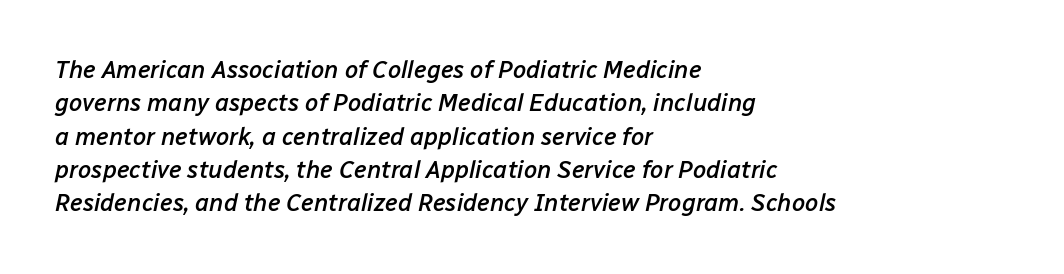
The image shows 24 px text type, italic (leaning right); set left-aligned, normal line spacing (1.39x), normal letter spacing, not underlined.
